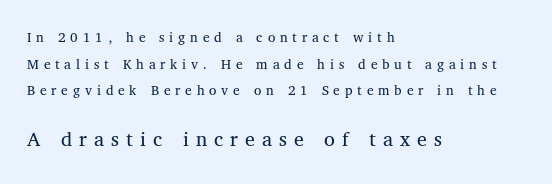
The image shows 22 px text type, upright; set left-aligned, line spacing 1.78x, unusually wide letter spacing (+0.32 em), not underlined; the second (bottom) block is 1.47x larger.
